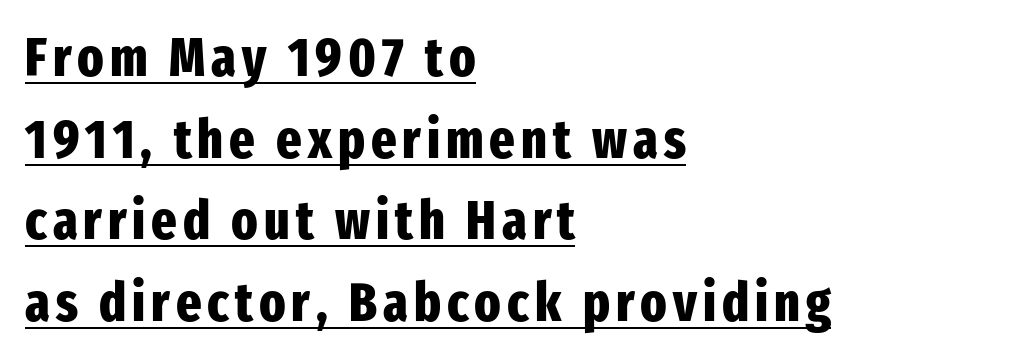
You can tell it's not italic because the verticals are truly vertical. What kind of face is this? One without serifs — a sans. These characters rest on top of a visible drawn line. This rendering uses left alignment, leaving the right contour irregular.
